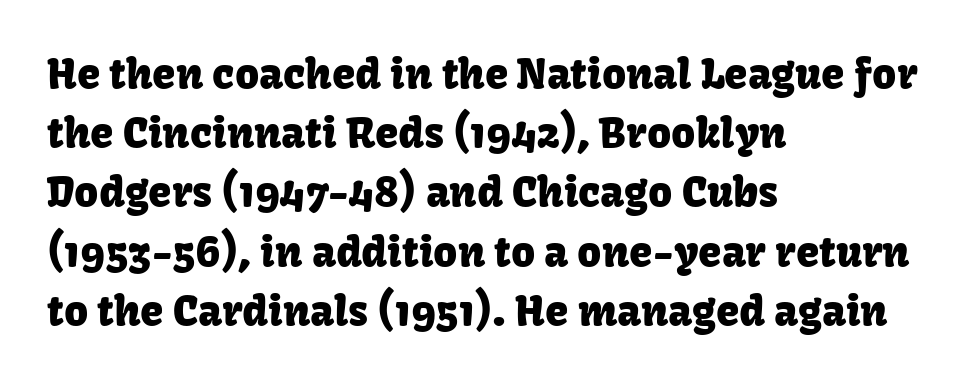
{"serif": "no", "italic": "no", "width": "normal", "stroke_contrast": "low", "x_height": "medium", "monospaced": "no", "underline": "no", "align": "left", "line_spacing": "normal", "line_spacing_ratio": 1.41, "letter_spacing": "normal", "letter_spacing_em": 0.0, "glyph_px": 42}
